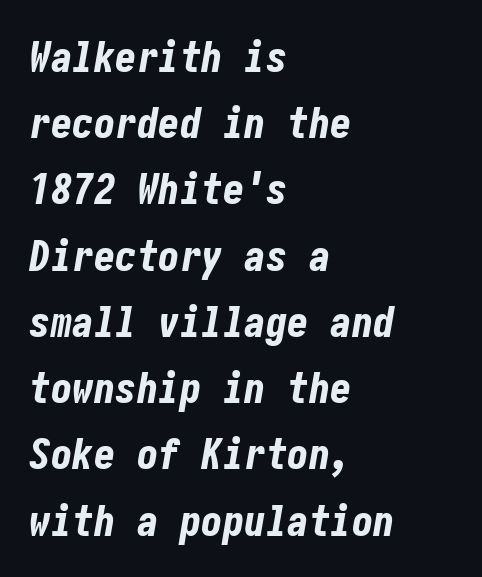
Q: Is the text bold? A: Yes.
Q: Is the text italic (slanted)? A: Yes, it leans right by about 10 degrees.
Q: Is the text underlined? A: No.
Q: How is the paragraph aligned? A: Left-aligned.
Q: Is the spacing between letters normal or unusually wide? A: Normal.
Q: Is the spacing between lines tight, normal or loose? A: Normal.
Q: Width (condensed, normal, or wide)? A: Condensed.
Q: Stroke contrast? A: Low.
Q: x-height? A: Medium.
